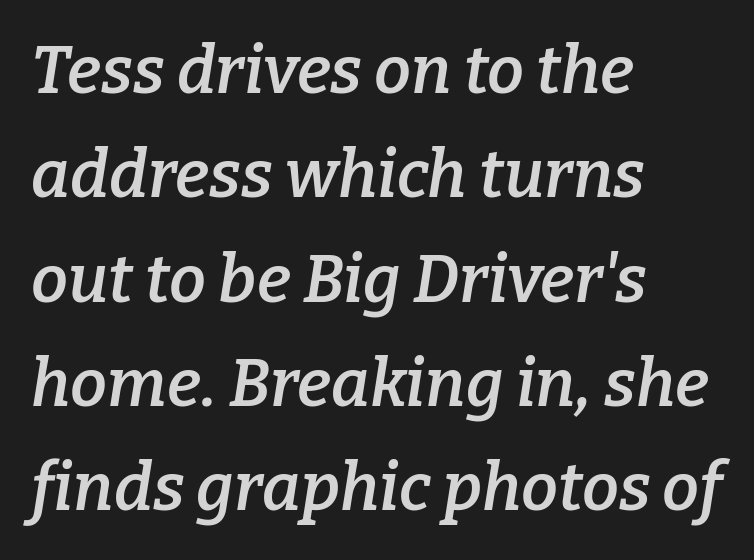
Q: Is the text bold? A: Semi-bold.
Q: Is the text italic (slanted)? A: Yes, it leans right by about 9 degrees.
Q: Is the typeface a serif or a sans-serif typeface? A: Serif.
Q: Is the text underlined? A: No.
Q: How is the paragraph aligned? A: Left-aligned.
Q: Is the spacing between letters normal or unusually wide? A: Normal.
Q: Is the spacing between lines tight, normal or loose? A: Normal.
Q: Width (condensed, normal, or wide)? A: Normal.
Q: Stroke contrast? A: Low.
Q: x-height? A: Medium.
Q: Monospaced? A: No.
